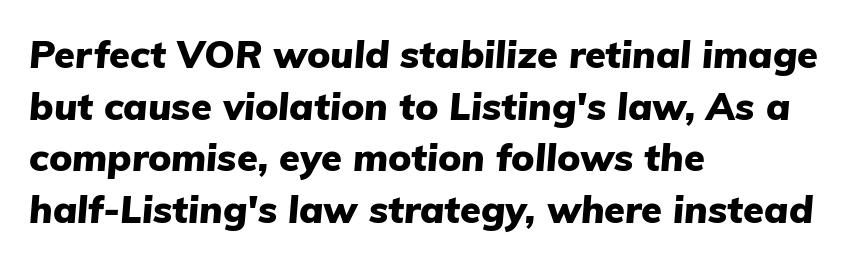
The image shows 38 px heavy type, italic (leaning right); set left-aligned, normal line spacing (1.36x), normal letter spacing, not underlined; low stroke contrast and a medium x-height.
